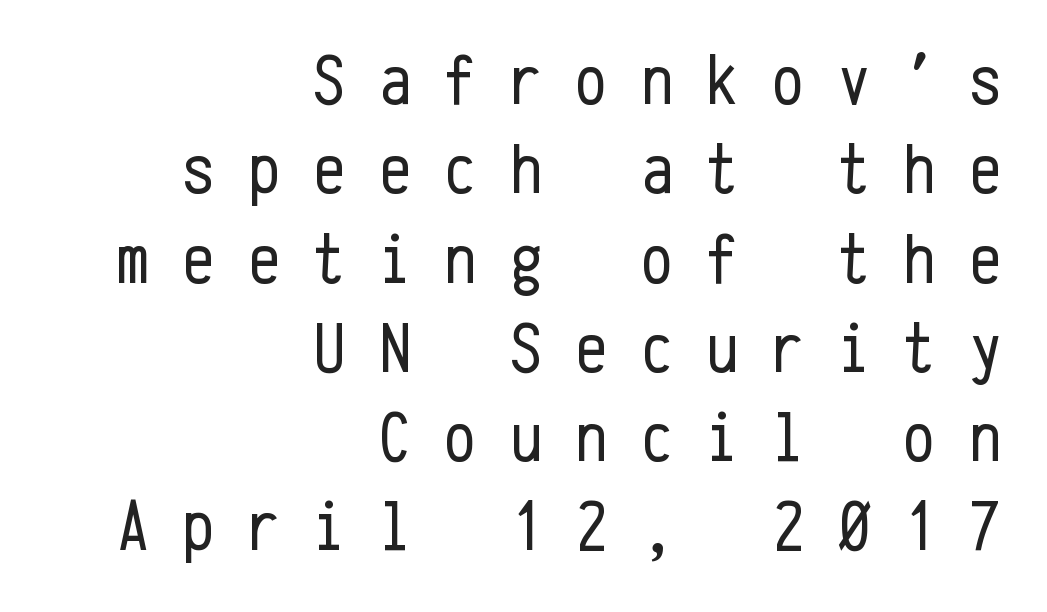
Bold? No — there's no thickening of the strokes. The passage shown is typeset with a sans-serif family. You can tell it's not italic because the verticals are truly vertical. Honestly, there is no underline to notice here at all.
